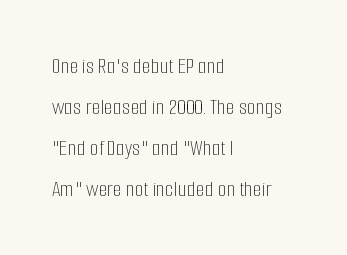
{"italic": "no", "bold": "no", "underline": "no", "align": "left", "line_spacing_ratio": 1.78, "letter_spacing": "normal", "letter_spacing_em": 0.0, "glyph_px": 23}
